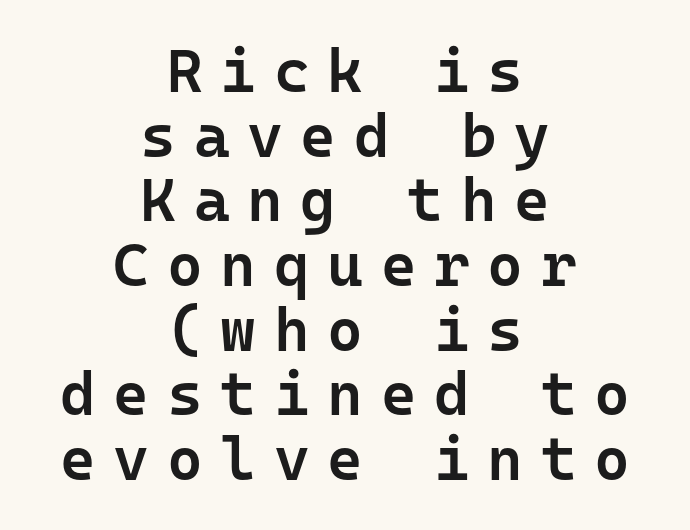
Q: Is the text bold? A: Semi-bold.
Q: Is the text italic (slanted)? A: No, it is upright.
Q: Is the typeface a serif or a sans-serif typeface? A: Sans-serif.
Q: Is the text underlined? A: No.
Q: How is the paragraph aligned? A: Centered.
Q: Is the spacing between letters normal or unusually wide? A: Unusually wide.
Q: Is the spacing between lines tight, normal or loose? A: Tight.
Q: Width (condensed, normal, or wide)? A: Normal.
Q: Stroke contrast? A: Low.
Q: x-height? A: Medium.
Q: Monospaced? A: Yes.
